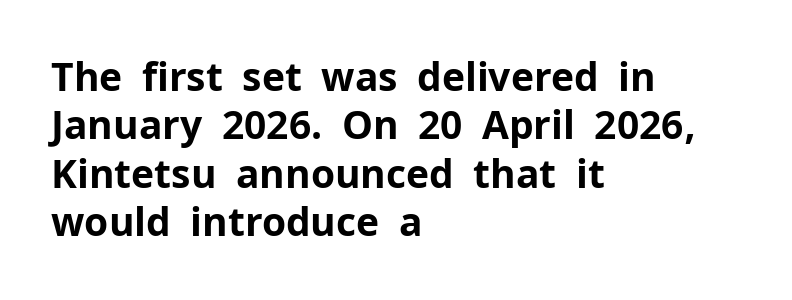
The image shows 39 px bold sans-serif type, upright; set left-aligned, line spacing 1.24x, normal letter spacing, not underlined; low stroke contrast and a medium x-height.
